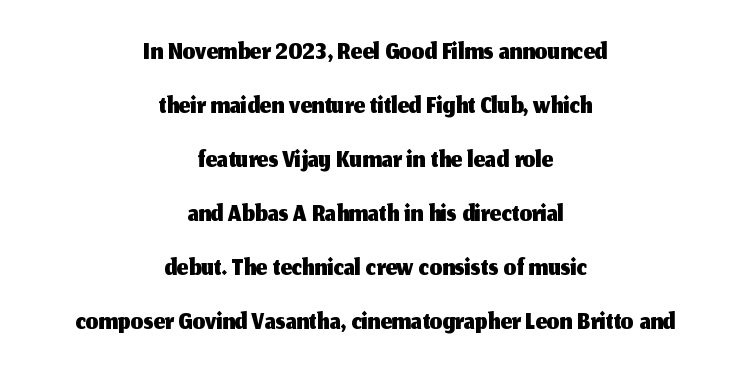
Every character sits straight up, as roman type does. The vertical gap from one line to the next is medium. The string is rendered with underlining switched off. In terms of letterspacing, this is plain default setting.
